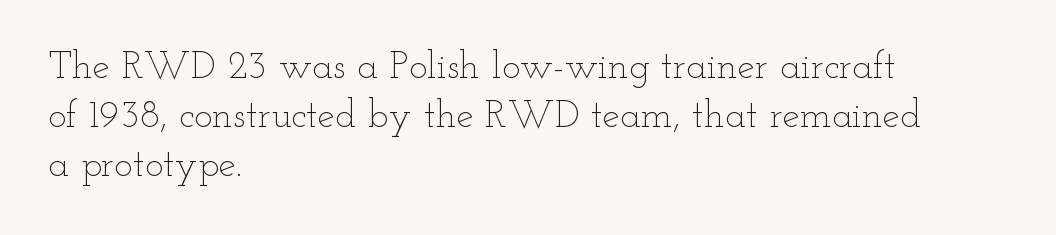
Posture: straight, roman, zero tilt. Rule under the text: the space is simply empty. The leading is moderate, giving the passage an even texture. Short note: letters normally spaced. The passage shown is typed in a proportional face where columns would drift. All the whitespace from short lines collects on the right.
